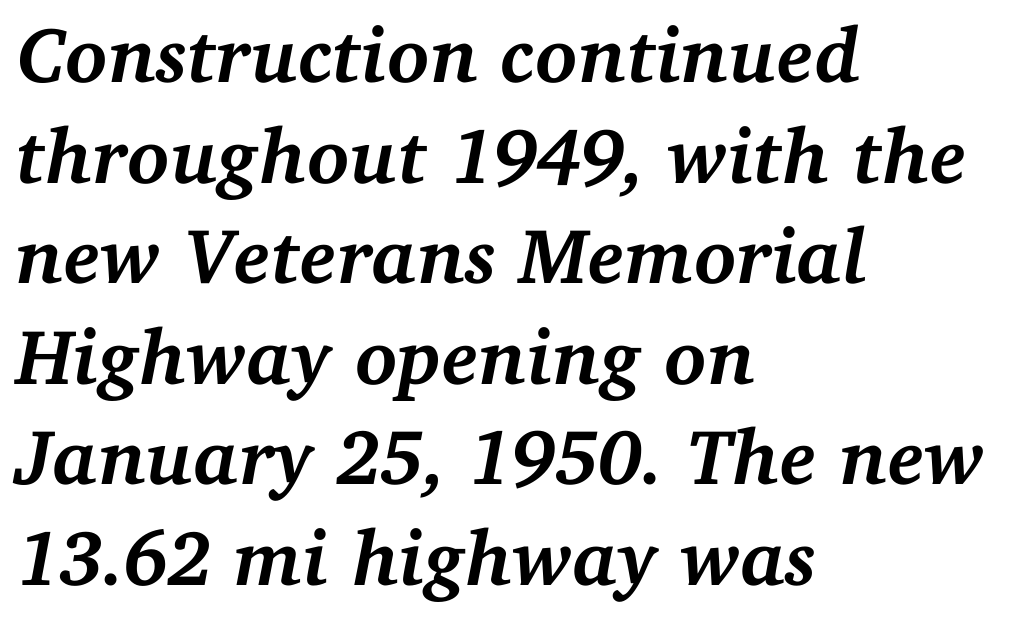
{"serif": "yes", "italic": "yes", "lean": "right", "slant_degrees": 11, "bold": "yes", "weight": "semibold", "width": "normal", "stroke_contrast": "medium", "x_height": "medium", "monospaced": "no", "underline": "no", "align": "left", "line_spacing": "normal", "line_spacing_ratio": 1.29, "letter_spacing": "normal", "letter_spacing_em": 0.0, "glyph_px": 78}
